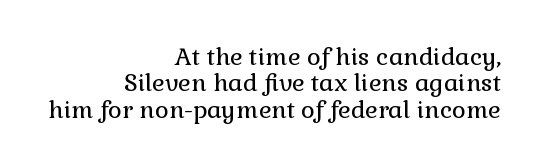
The image shows 24 px text type, upright; set right-aligned, tight line spacing (1.1x), normal letter spacing, not underlined.
